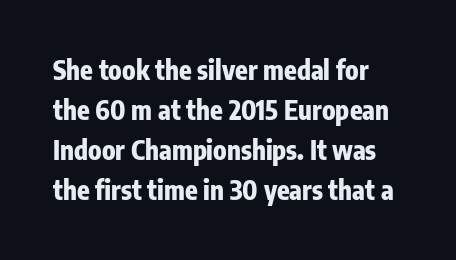
Does the leading feel generous? No, just average. Characters remain perfectly vertical along every line. Compared with an ordinary text face, these strokes are far heavier — a full bold. Look at the tracking — it's just the regular setting, nothing added.
